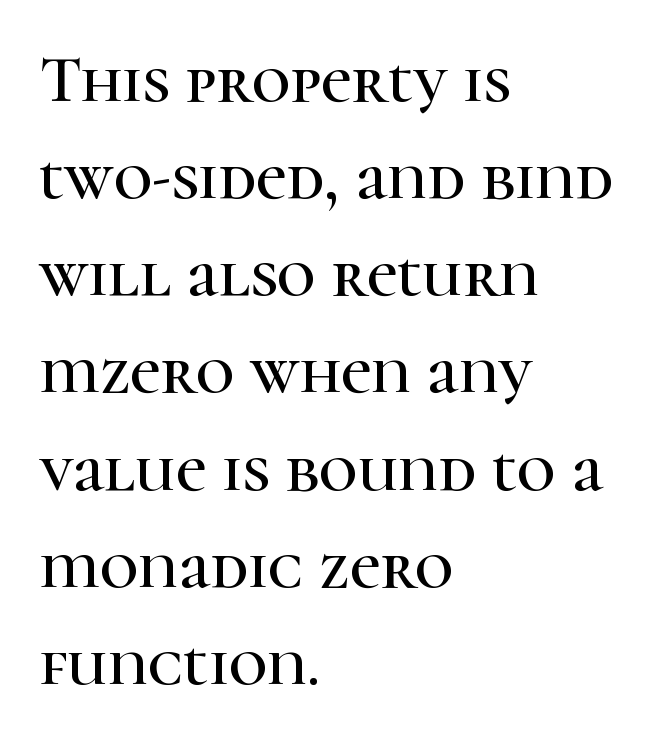
Posture: straight, roman, zero tilt. Check the space under the baseline: it is left empty. In CSS terms this would be text-align: left. Unlike a clean sans, this face finishes its strokes with serifs.
